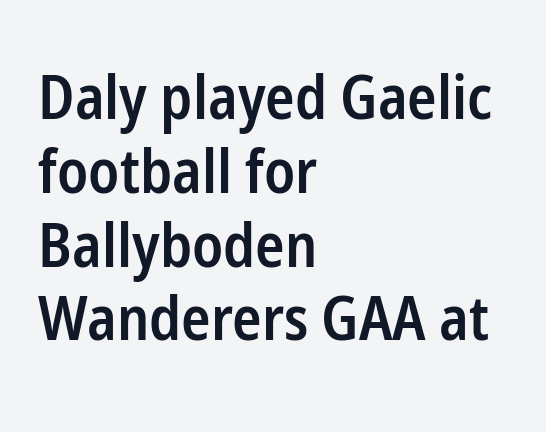
Caption: multi-line text, flush left, ragged right. Clear beneath every line of the passage. A roman cut, with each character standing at attention. Does the weight exceed regular? Yes, but only to semibold. The letters carry no serifs — their stems end cleanly without finishing strokes.
